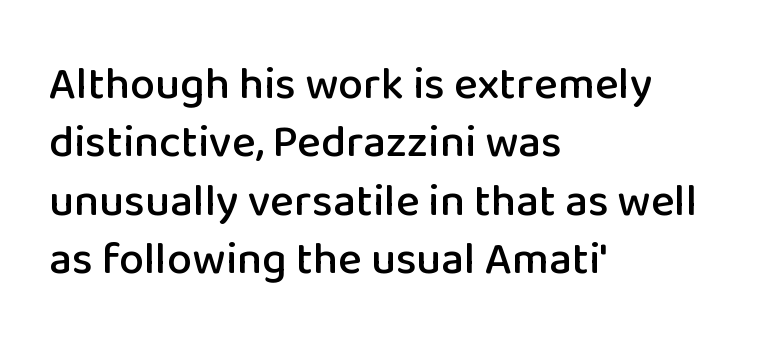
Q: Is the text italic (slanted)? A: No, it is upright.
Q: Is the typeface a serif or a sans-serif typeface? A: Sans-serif.
Q: Is the text underlined? A: No.
Q: How is the paragraph aligned? A: Left-aligned.
Q: Is the spacing between letters normal or unusually wide? A: Normal.
Q: Is the spacing between lines tight, normal or loose? A: Normal.
Q: Width (condensed, normal, or wide)? A: Normal.
Q: Stroke contrast? A: Low.
Q: x-height? A: Medium.
Q: Monospaced? A: No.
